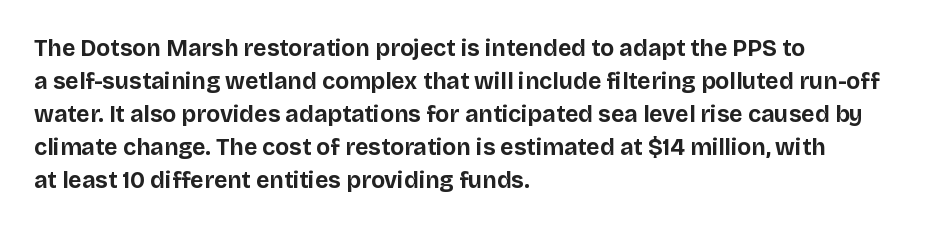
The image shows 23 px bold type, upright; set left-aligned, normal line spacing (1.44x), normal letter spacing, not underlined.
